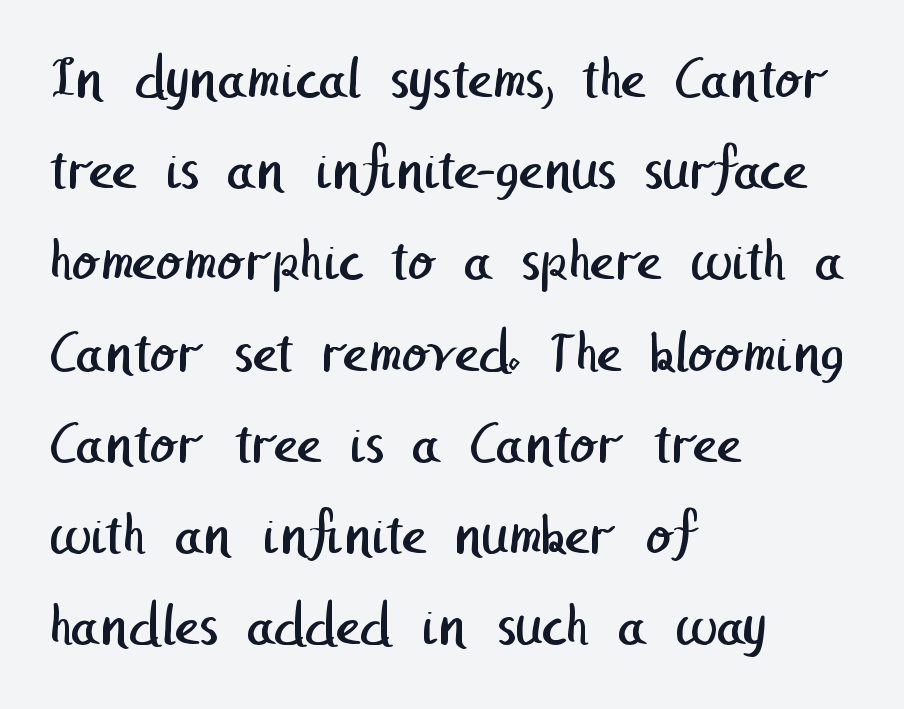
Q: Is the text bold? A: No.
Q: Is the typeface a serif or a sans-serif typeface? A: Sans-serif.
Q: Is the text underlined? A: No.
Q: How is the paragraph aligned? A: Left-aligned.
Q: Is the spacing between letters normal or unusually wide? A: Normal.
Q: Is the spacing between lines tight, normal or loose? A: Normal.
Q: Width (condensed, normal, or wide)? A: Normal.
Q: Stroke contrast? A: Low.
Q: x-height? A: Medium.
